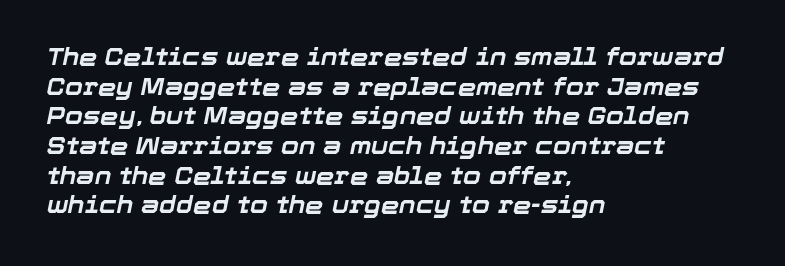
The image shows 23 px bold type, italic (leaning right); set left-aligned, normal line spacing (1.29x), normal letter spacing, not underlined.
